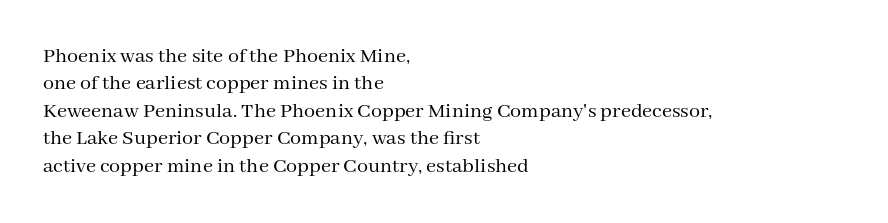
Q: Is the text bold? A: No.
Q: Is the text italic (slanted)? A: No, it is upright.
Q: Is the text underlined? A: No.
Q: How is the paragraph aligned? A: Left-aligned.
Q: Is the spacing between letters normal or unusually wide? A: Normal.
Q: Is the spacing between lines tight, normal or loose? A: Normal.
